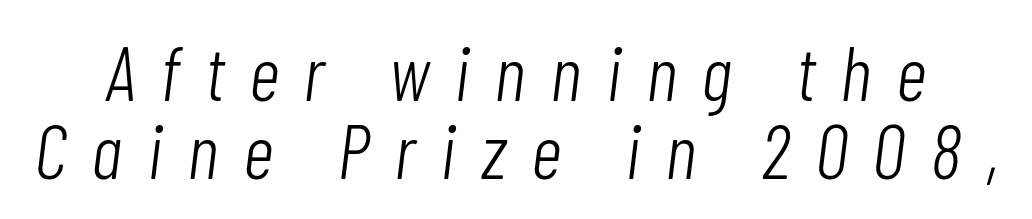
{"italic": "yes", "lean": "right", "slant_degrees": 7, "bold": "no", "weight": "light", "width": "condensed", "stroke_contrast": "low", "x_height": "medium", "monospaced": "no", "underline": "no", "line_spacing": "tight", "line_spacing_ratio": 1.01, "letter_spacing": "wide", "letter_spacing_em": 0.32, "glyph_px": 77}
